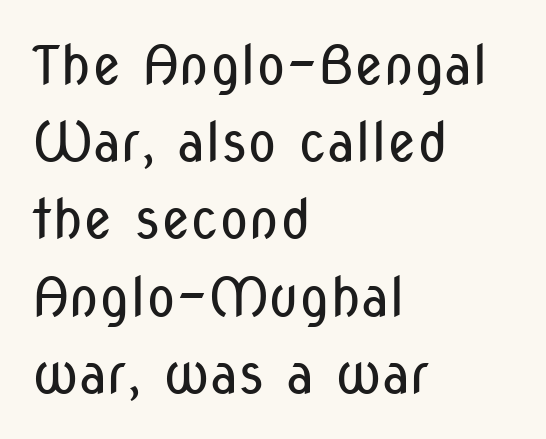
{"serif": "no", "italic": "no", "bold": "no", "weight": "regular", "width": "condensed", "stroke_contrast": "low", "x_height": "medium", "monospaced": "no", "underline": "no", "align": "left", "line_spacing": "normal", "line_spacing_ratio": 1.43, "letter_spacing": "normal", "letter_spacing_em": 0.0, "glyph_px": 54}
